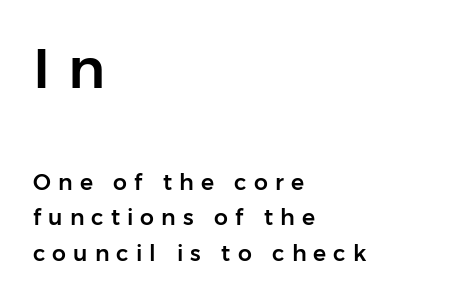
The image shows 56 px sans-serif type, upright; set left-aligned, normal line spacing (1.61x), unusually wide letter spacing (+0.32 em), not underlined; the first (top) block is 2.55x larger; low stroke contrast and a medium x-height.
